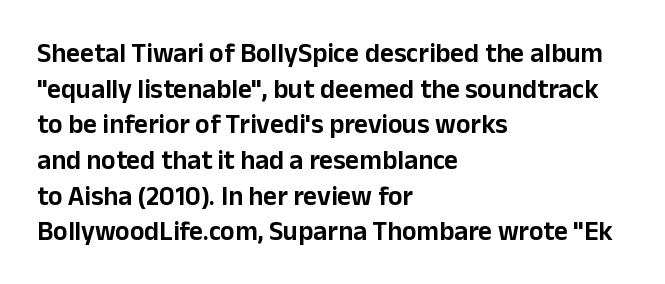
The image shows 27 px text type, upright; set left-aligned, normal line spacing (1.32x), normal letter spacing, not underlined.
